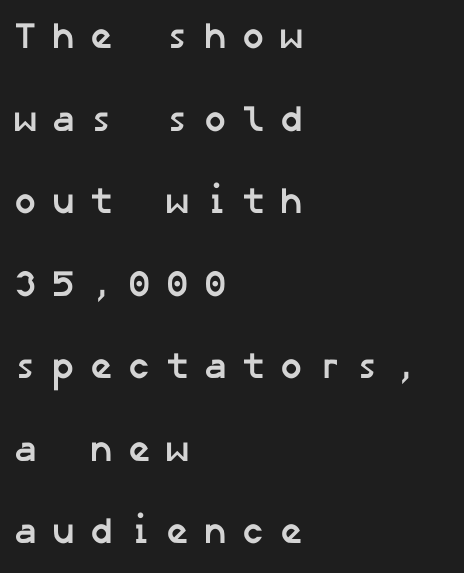
{"serif": "no", "bold": "yes", "weight": "semibold", "width": "normal", "stroke_contrast": "low", "x_height": "medium", "underline": "no", "align": "left", "line_spacing": "loose", "line_spacing_ratio": 2.23, "letter_spacing": "wide", "letter_spacing_em": 0.36, "glyph_px": 37}
